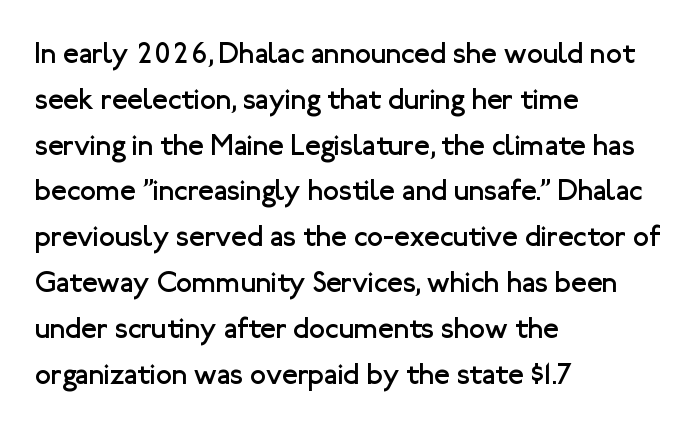
Q: Is the text bold? A: No.
Q: Is the text italic (slanted)? A: No, it is upright.
Q: Is the typeface a serif or a sans-serif typeface? A: Sans-serif.
Q: Is the text underlined? A: No.
Q: How is the paragraph aligned? A: Left-aligned.
Q: Is the spacing between letters normal or unusually wide? A: Normal.
Q: Is the spacing between lines tight, normal or loose? A: Normal.
Q: Width (condensed, normal, or wide)? A: Normal.
Q: Stroke contrast? A: Low.
Q: x-height? A: Medium.
Q: Monospaced? A: No.
